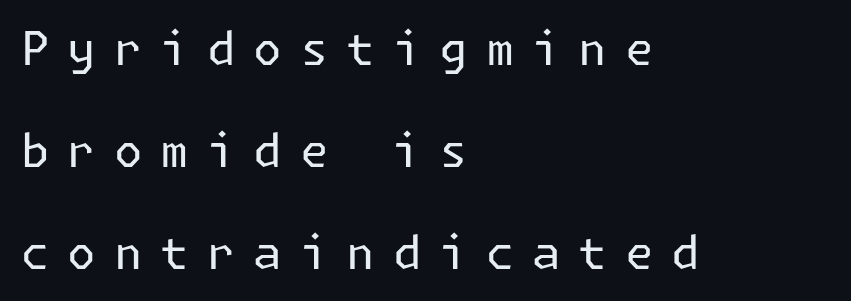
The image shows 46 px regular-weight sans-serif type, upright; set left-aligned, loose line spacing (2.22x), unusually wide letter spacing (+0.39 em), not underlined; low stroke contrast and a medium x-height.
